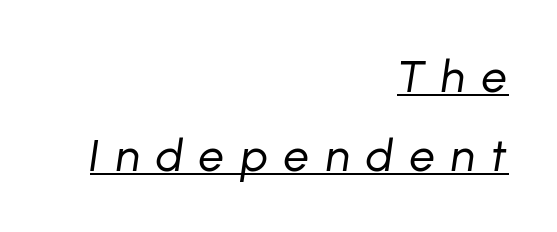
The image shows 45 px regular-weight type, italic (leaning right); set right-aligned, line spacing 1.75x, unusually wide letter spacing (+0.36 em), underlined; low stroke contrast and a medium x-height.
